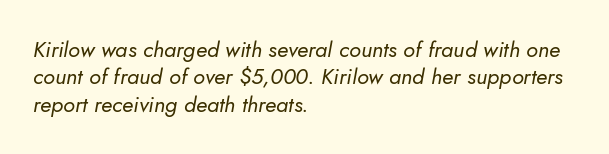
{"italic": "yes", "lean": "right", "slant_degrees": 10, "bold": "no", "underline": "no", "align": "left", "line_spacing_ratio": 1.24, "letter_spacing": "normal", "letter_spacing_em": 0.0, "glyph_px": 22}
